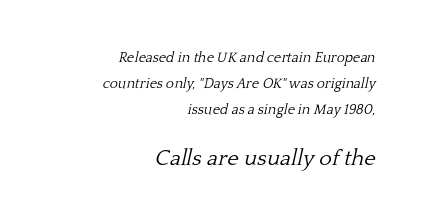
{"italic": "yes", "lean": "right", "slant_degrees": 13, "bold": "no", "underline": "no", "align": "right", "line_spacing_ratio": 1.86, "letter_spacing": "normal", "letter_spacing_em": 0.0, "larger_block": "second", "size_ratio": 1.57, "glyph_px": 22}
